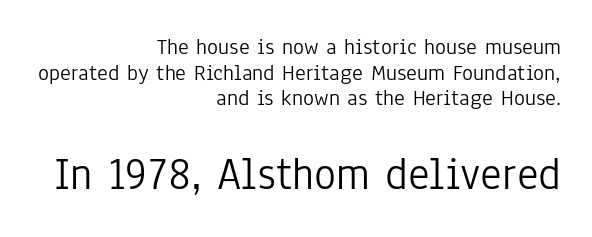
Is this a heavy cut? Hardly; it is regular or lighter. Is there any slant? The stems are plumb. No extra tracking has been applied to these lines. Tightly led — the rows are bunched. Unlike a traditional serif, this face leaves its strokes unadorned. Two sizes are in play, and the larger belongs to the second block.
